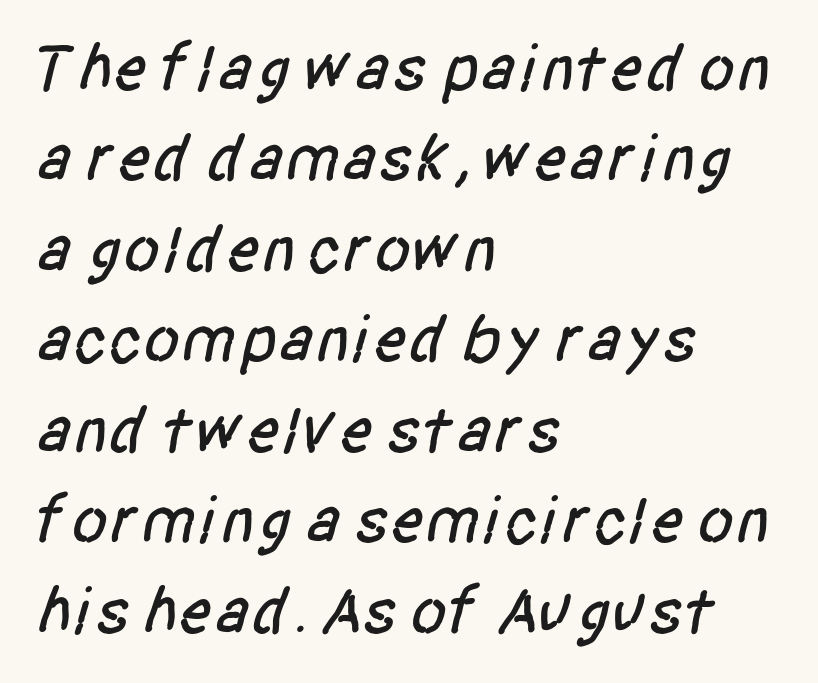
Q: Is the typeface a serif or a sans-serif typeface? A: Sans-serif.
Q: Is the text underlined? A: No.
Q: How is the paragraph aligned? A: Left-aligned.
Q: Is the spacing between letters normal or unusually wide? A: Normal.
Q: Is the spacing between lines tight, normal or loose? A: Normal.
Q: Width (condensed, normal, or wide)? A: Condensed.
Q: Stroke contrast? A: Low.
Q: x-height? A: Large.
Q: Monospaced? A: No.
